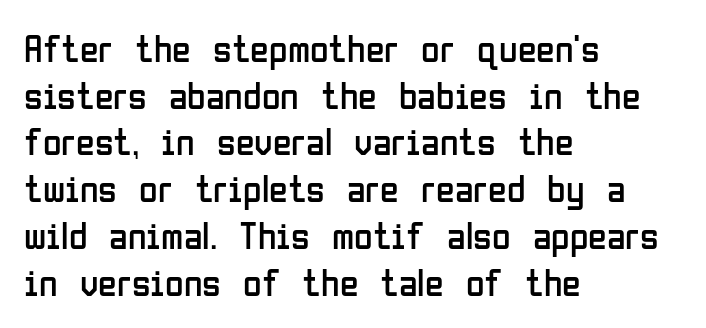
Q: Is the text bold? A: No.
Q: Is the text italic (slanted)? A: No, it is upright.
Q: Is the typeface a serif or a sans-serif typeface? A: Sans-serif.
Q: Is the text underlined? A: No.
Q: How is the paragraph aligned? A: Left-aligned.
Q: Is the spacing between letters normal or unusually wide? A: Normal.
Q: Width (condensed, normal, or wide)? A: Condensed.
Q: Stroke contrast? A: Low.
Q: x-height? A: Medium.
Q: Monospaced? A: No.
